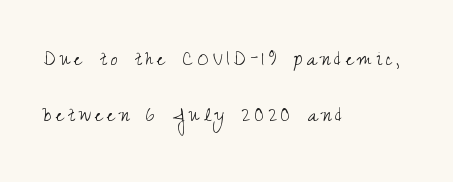
The image shows 23 px text type, upright; set left-aligned, loose line spacing (2.44x), not underlined.
